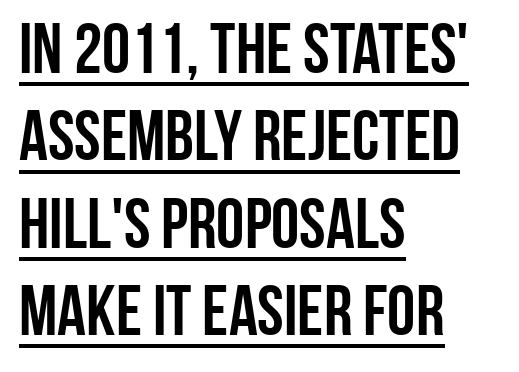
Q: Is the text bold? A: Yes.
Q: Is the text italic (slanted)? A: No, it is upright.
Q: Is the typeface a serif or a sans-serif typeface? A: Sans-serif.
Q: Is the text underlined? A: Yes.
Q: How is the paragraph aligned? A: Left-aligned.
Q: Is the spacing between letters normal or unusually wide? A: Normal.
Q: Width (condensed, normal, or wide)? A: Condensed.
Q: Stroke contrast? A: Low.
Q: x-height? A: Large.
Q: Monospaced? A: No.
